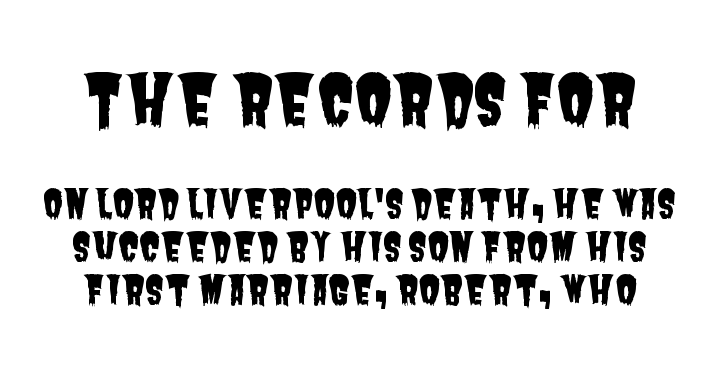
{"serif": "no", "width": "condensed", "stroke_contrast": "low", "x_height": "large", "monospaced": "no", "underline": "no", "line_spacing": "tight", "line_spacing_ratio": 1.11, "letter_spacing": "normal", "letter_spacing_em": 0.0, "larger_block": "first", "size_ratio": 1.77, "glyph_px": 69}
